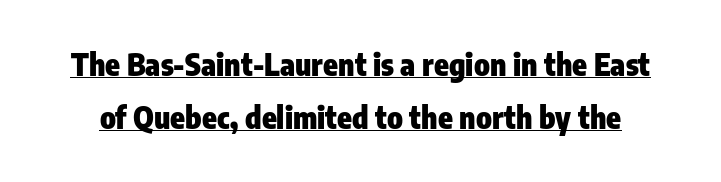
The image shows 30 px heavy, condensed sans-serif type, upright; set line spacing 1.77x, normal letter spacing, underlined; low stroke contrast and a medium x-height.
